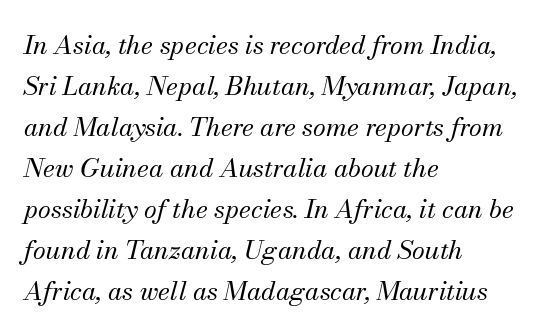
Nobody touched the tracking dial on this one. The cut favours lightness, reaching ordinary text weight at its darkest. This sample keeps an unexceptional amount of space between lines. Only glyphs here, with clear space below each row. An italicized treatment has been applied to the whole sample.
